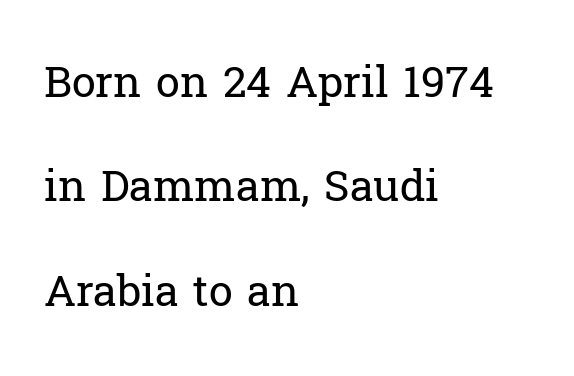
You could not count columns in this text — the font is proportionally spaced. A light-to-regular cut is what we see here. Between one letter and the next there's only the usual sliver of space. Horizontal bands of white between lines are thick stripes.
